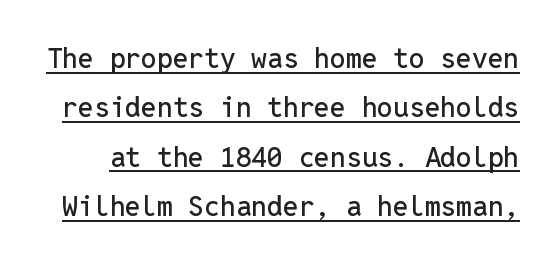
The image shows 28 px sans-serif type, upright, monospaced; set line spacing 1.76x, normal letter spacing, underlined; low stroke contrast and a medium x-height.
